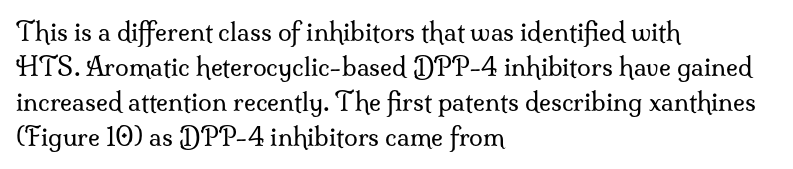
{"italic": "no", "bold": "no", "underline": "no", "align": "left", "line_spacing": "normal", "line_spacing_ratio": 1.4, "letter_spacing": "normal", "letter_spacing_em": 0.0, "glyph_px": 25}
